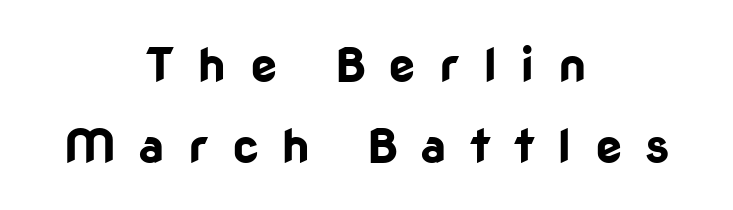
{"serif": "no", "italic": "no", "bold": "yes", "weight": "bold", "width": "normal", "stroke_contrast": "low", "x_height": "medium", "monospaced": "no", "underline": "no", "align": "center", "line_spacing": "normal", "line_spacing_ratio": 1.68, "letter_spacing": "wide", "letter_spacing_em": 0.48, "glyph_px": 48}
